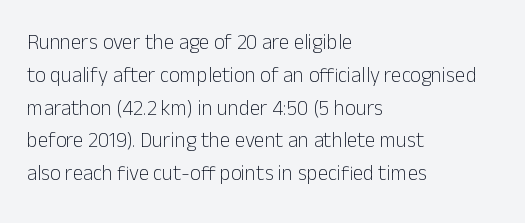
Upright lettering throughout. The rows are spaced the way most documents space them. These lines stack with their left ends in a neat column. The space beneath each line is pristine and unruled. This sample uses plain, unmodified letter spacing. Stem width sits at or under what a default text font uses.
